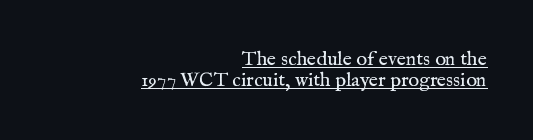
Q: Is the text bold? A: No.
Q: Is the text italic (slanted)? A: No, it is upright.
Q: Is the text underlined? A: Yes.
Q: How is the paragraph aligned? A: Right-aligned.
Q: Is the spacing between letters normal or unusually wide? A: Normal.
Q: Is the spacing between lines tight, normal or loose? A: Tight.
